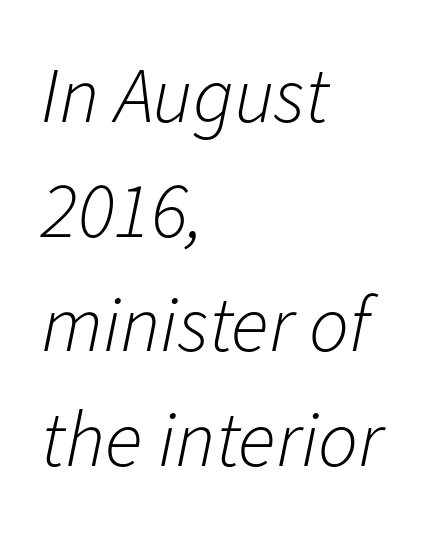
Q: Is the text bold? A: No.
Q: Is the text italic (slanted)? A: Yes, it leans right by about 11 degrees.
Q: Is the text underlined? A: No.
Q: How is the paragraph aligned? A: Left-aligned.
Q: Is the spacing between letters normal or unusually wide? A: Normal.
Q: Is the spacing between lines tight, normal or loose? A: Normal.
Q: Width (condensed, normal, or wide)? A: Normal.
Q: Stroke contrast? A: Low.
Q: x-height? A: Medium.
Q: Monospaced? A: No.
